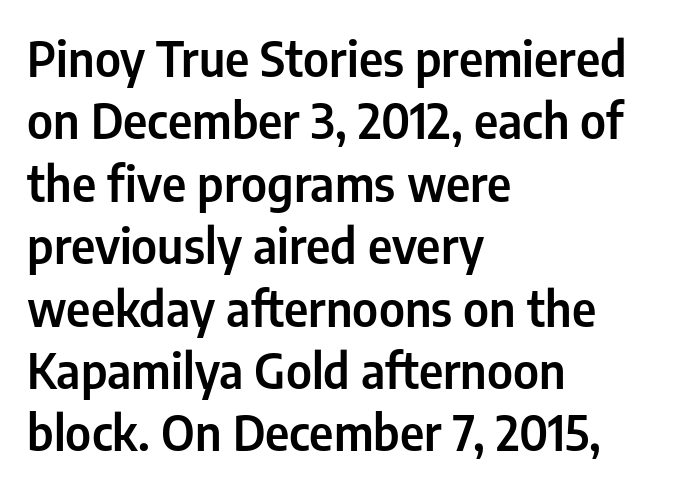
The type family on display is of the sans-serif kind. Each row of text sits above clean, open space. Posture: vertical. Default kerning and tracking; the words read as compact shapes.
